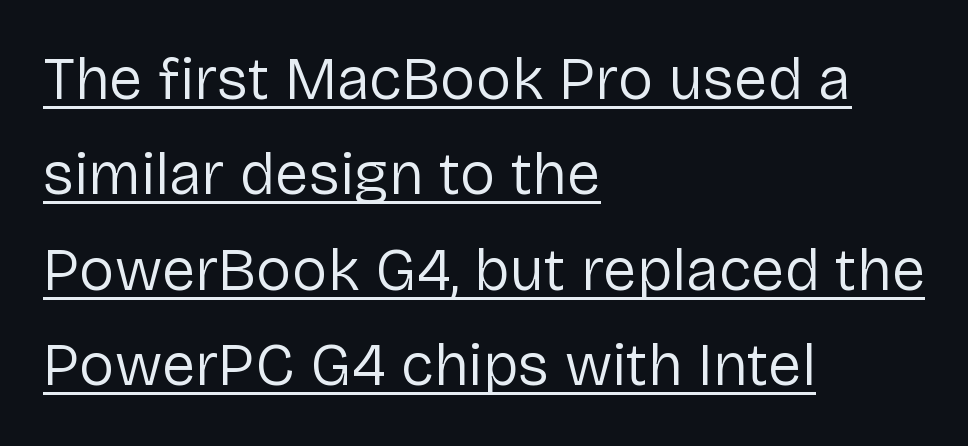
The image shows 60 px regular-weight sans-serif type, upright; set left-aligned, normal line spacing (1.59x), normal letter spacing, underlined; low stroke contrast and a medium x-height.
